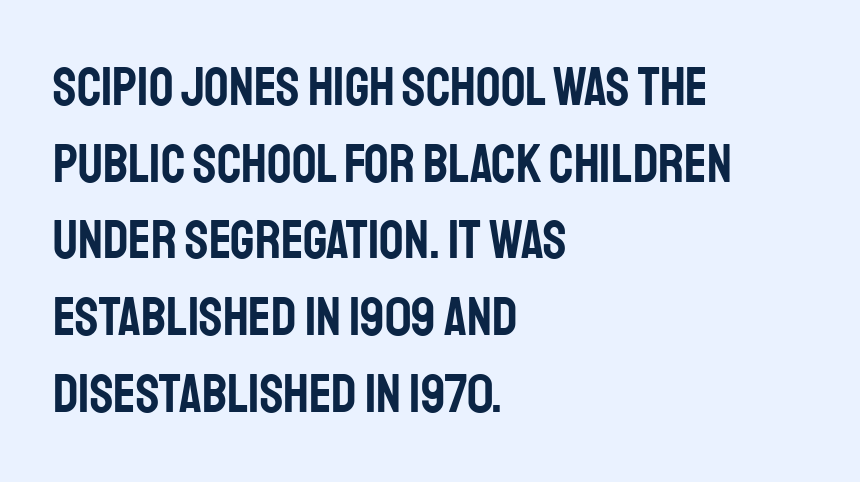
{"serif": "no", "italic": "no", "width": "condensed", "stroke_contrast": "low", "x_height": "large", "monospaced": "no", "underline": "no", "align": "left", "line_spacing": "normal", "line_spacing_ratio": 1.42, "letter_spacing": "normal", "letter_spacing_em": 0.0, "glyph_px": 54}
